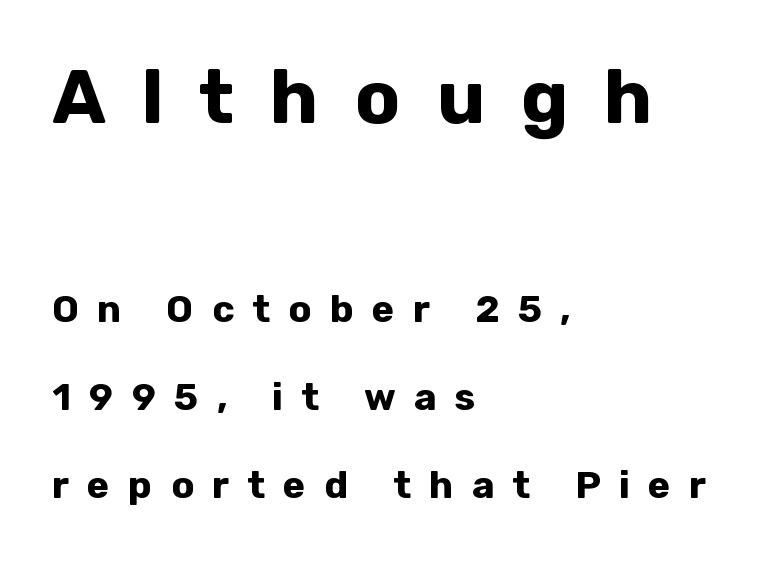
The image shows 75 px bold sans-serif type, upright; set left-aligned, loose line spacing (2.32x), unusually wide letter spacing (+0.48 em), not underlined; the first (top) block is 1.97x larger; low stroke contrast and a medium x-height.
